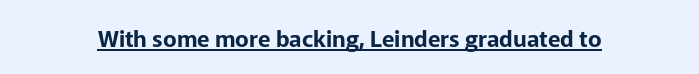
The image shows 23 px text type, upright; set normal letter spacing, underlined.
